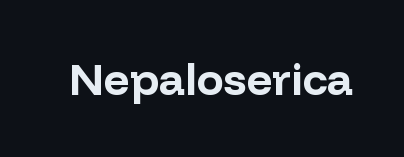
Students, note that the glyphs here touch the page at normal intervals. Varying glyph widths throughout — classic text-font behaviour. Typographically, this falls in the sans-serif category. Thick stems and heavy bowls — unmistakably bold. The letters stand straight up with perfectly vertical stems. The zone under the glyphs is completely vacant.
